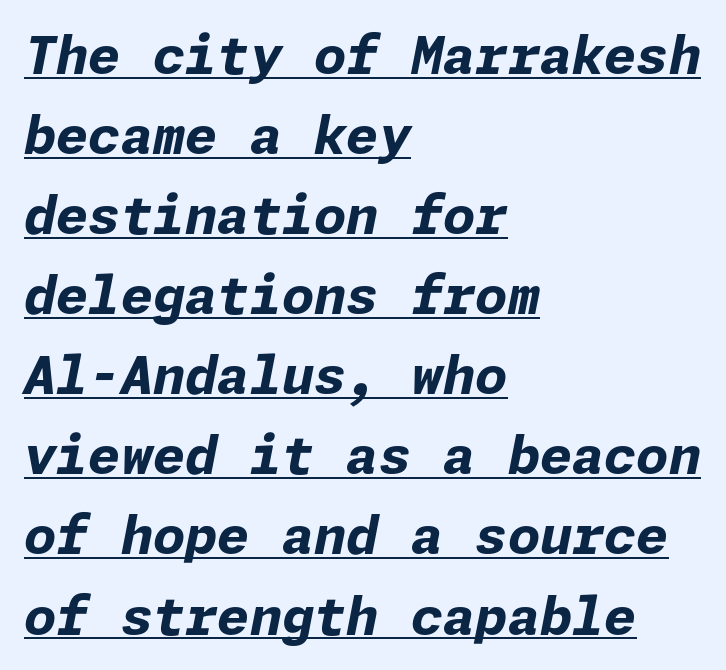
The passage shown is underscored from start to finish. One glance says typical: line gaps are just what's usual. Observe the lean: these are italic letterforms. There is no visible air inserted between adjacent glyphs. The glyphs have the mass of a bold cut.
